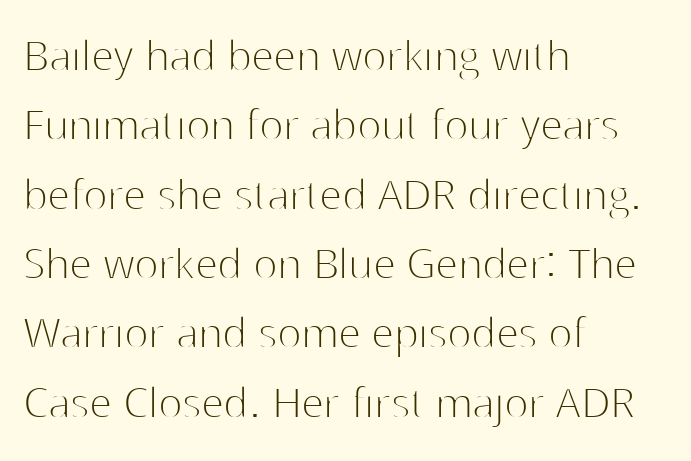
The image shows 51 px thin sans-serif type, upright; set left-aligned, normal line spacing (1.36x), normal letter spacing, not underlined; high stroke contrast and a medium x-height.
